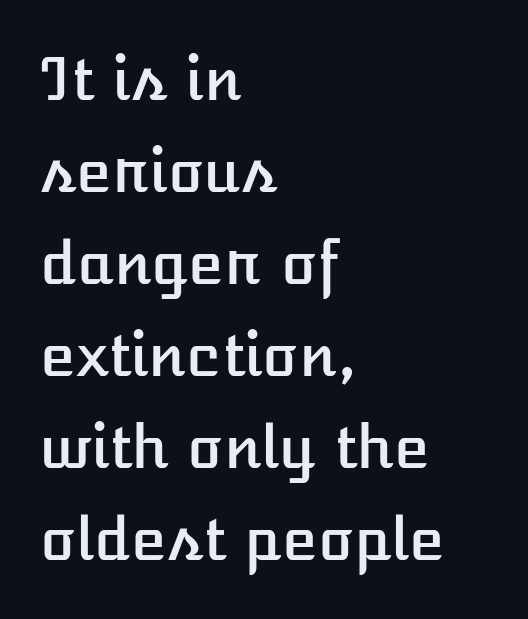
Q: Is the text italic (slanted)? A: No, it is upright.
Q: Is the text underlined? A: No.
Q: How is the paragraph aligned? A: Left-aligned.
Q: Is the spacing between letters normal or unusually wide? A: Normal.
Q: Is the spacing between lines tight, normal or loose? A: Normal.
Q: Width (condensed, normal, or wide)? A: Normal.
Q: Stroke contrast? A: Low.
Q: x-height? A: Medium.
Q: Monospaced? A: No.
